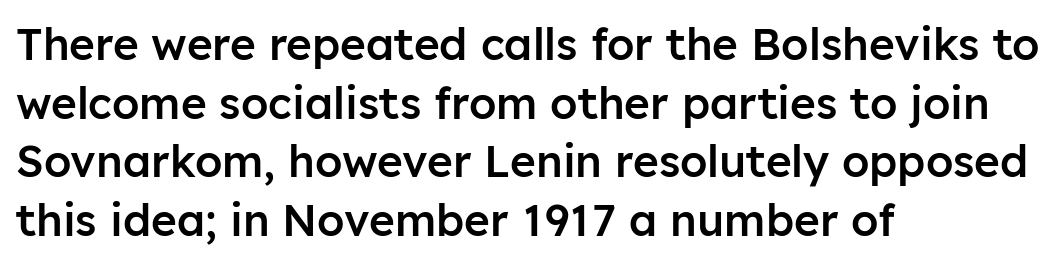
Evenly set lines give the paragraph a standard silhouette. Look at the tracking — it's just the regular setting, nothing added. Looks like regular typesetting: each glyph gets only the width it needs. The rag falls on the right side of this text block.
